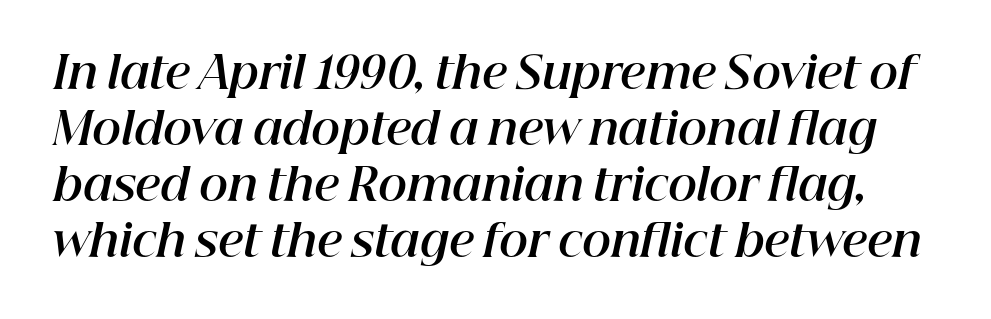
You could not count columns in this text — the font is proportionally spaced. Students, observe: this is what conventionally led text looks like. Look at the tracking — it's just the regular setting, nothing added. Designer's note — italics engaged. Underlining? Definitely not there. How heavy is the stroke? Heavy — this is a bold.
